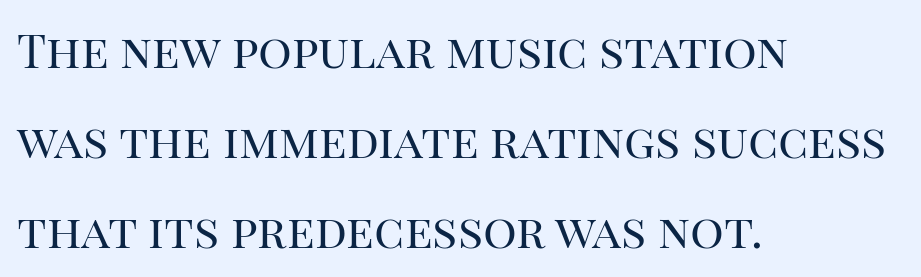
The image shows 47 px regular-weight serif type, upright; set left-aligned, loose line spacing (1.91x), normal letter spacing, not underlined; high stroke contrast and a large x-height.
